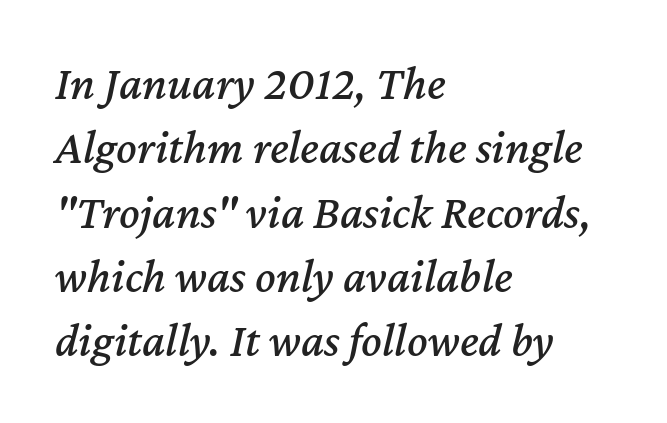
Characters are canted at an angle relative to the baseline's perpendicular. Each line starts at the same left margin while the right side varies. The tracking reads as untouched default to a designer's eye. Plain, unruled lines of type. Do the characters align in a grid? No, the font is proportional. The block of text has a typical density, with ordinary space between rows.
